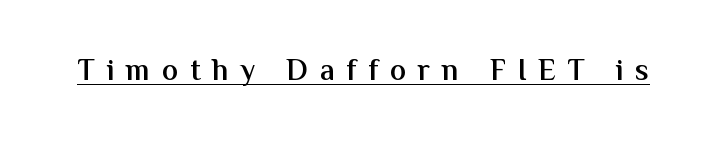
{"serif": "no", "italic": "no", "bold": "semi", "weight": "semibold", "width": "normal", "stroke_contrast": "medium", "x_height": "medium", "monospaced": "no", "underline": "yes", "letter_spacing": "wide", "letter_spacing_em": 0.39, "glyph_px": 30}
